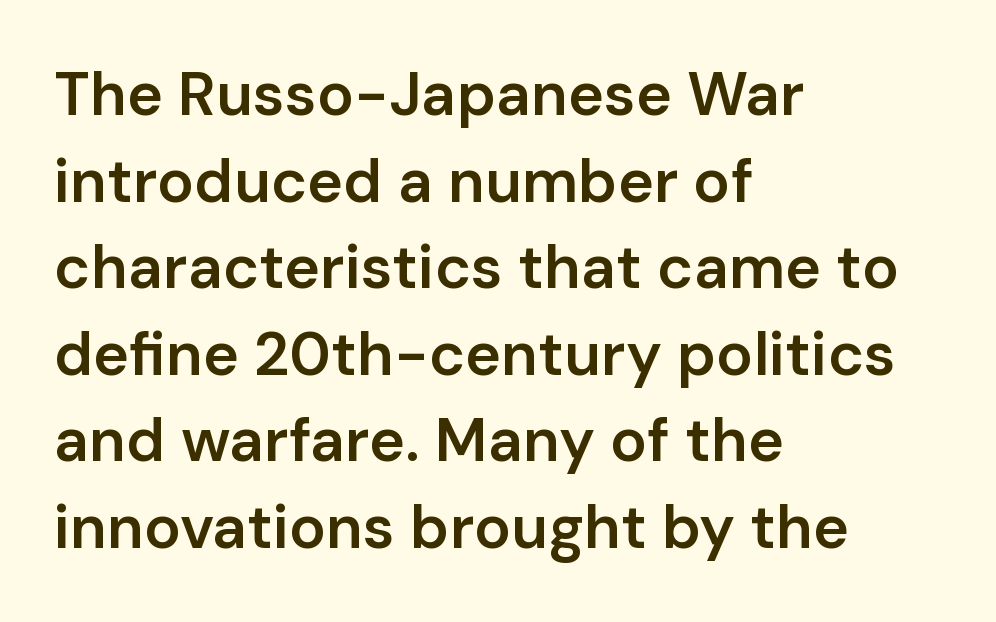
The image shows 61 px semibold sans-serif type, upright; set left-aligned, normal line spacing (1.42x), normal letter spacing, not underlined; low stroke contrast and a medium x-height.
